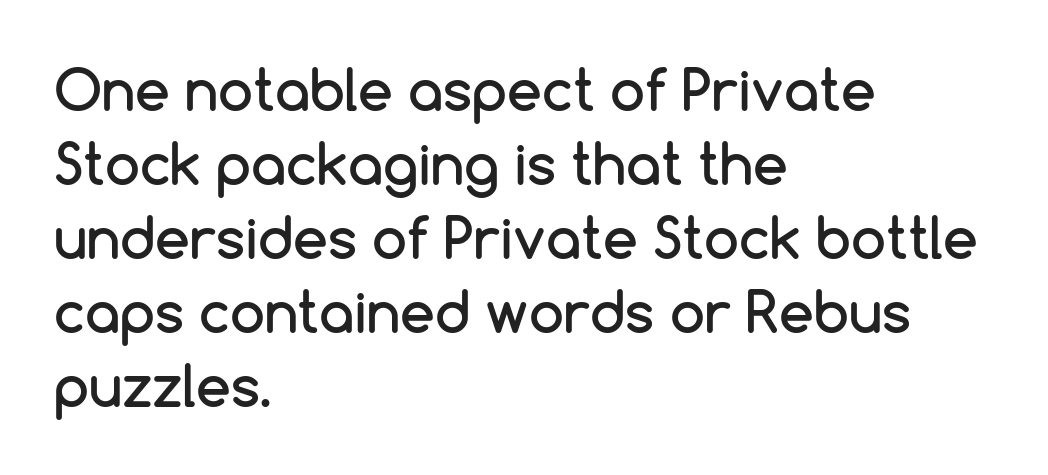
The image shows 56 px sans-serif type, upright; set left-aligned, normal line spacing (1.32x), normal letter spacing, not underlined; low stroke contrast and a medium x-height.
